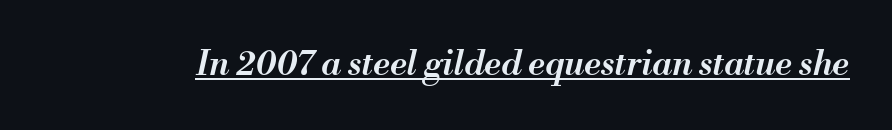
The image shows 34 px semibold type, italic (leaning right); set normal letter spacing, underlined; medium stroke contrast and a small x-height.
